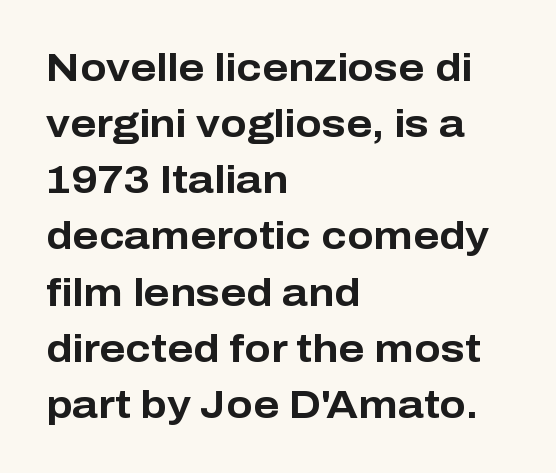
In terms of posture, this sample is upright. Interline gaps are of average width in this sample. This sample is left-justified, so line endings fall wherever the words run out. The passage shown has conventional tracking throughout.
